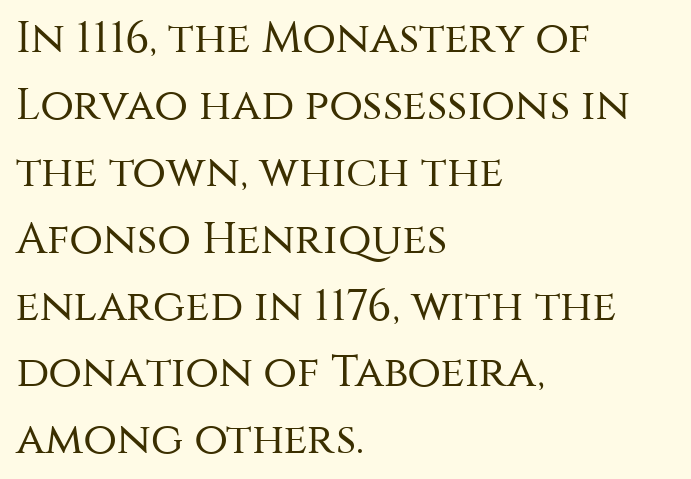
Q: Is the text bold? A: No.
Q: Is the text italic (slanted)? A: No, it is upright.
Q: Is the typeface a serif or a sans-serif typeface? A: Sans-serif.
Q: Is the text underlined? A: No.
Q: How is the paragraph aligned? A: Left-aligned.
Q: Is the spacing between letters normal or unusually wide? A: Normal.
Q: Is the spacing between lines tight, normal or loose? A: Normal.
Q: Width (condensed, normal, or wide)? A: Normal.
Q: Stroke contrast? A: Medium.
Q: x-height? A: Large.
Q: Monospaced? A: No.
